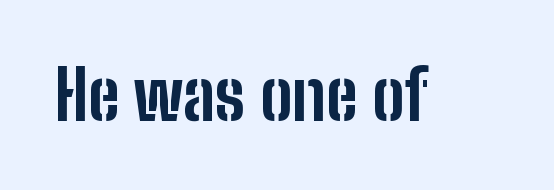
{"serif": "no", "italic": "no", "bold": "yes", "weight": "bold", "width": "condensed", "stroke_contrast": "low", "x_height": "medium", "monospaced": "no", "underline": "no", "letter_spacing": "normal", "letter_spacing_em": 0.0, "glyph_px": 68}
